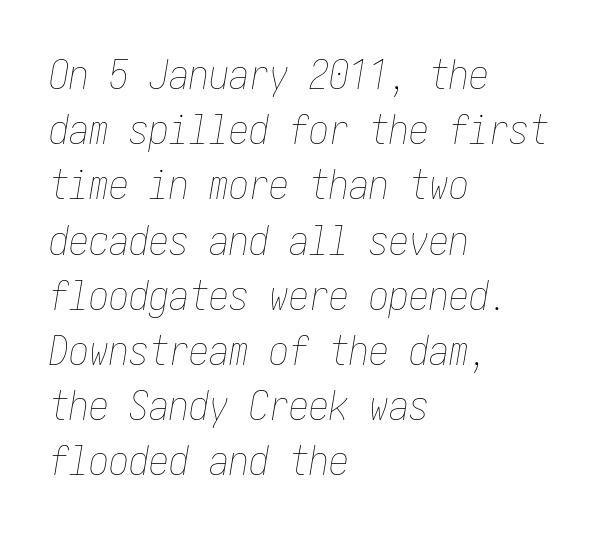
Line beginnings align vertically; line endings do not. The passage shown stacks its lines at a standard gap. Vertical stems look standard width or narrower in stroke. Check under the words: just untouched page. Every character sits at an angle, as italics do. There is no visible air inserted between adjacent glyphs.
